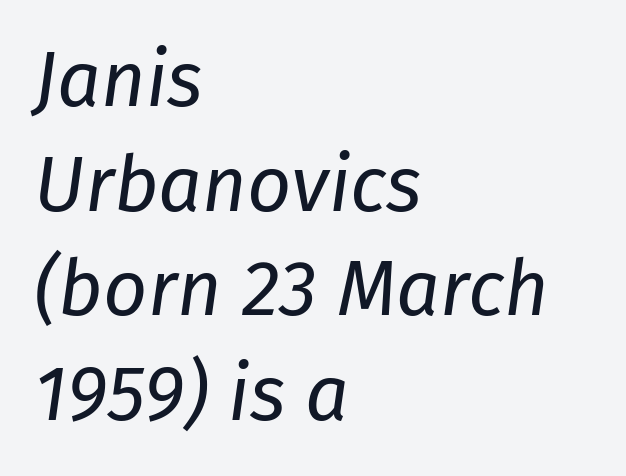
Q: Is the text bold? A: No.
Q: Is the text italic (slanted)? A: Yes, it leans right by about 8 degrees.
Q: Is the text underlined? A: No.
Q: How is the paragraph aligned? A: Left-aligned.
Q: Is the spacing between letters normal or unusually wide? A: Normal.
Q: Is the spacing between lines tight, normal or loose? A: Normal.
Q: Width (condensed, normal, or wide)? A: Normal.
Q: Stroke contrast? A: Low.
Q: x-height? A: Medium.
Q: Monospaced? A: No.
